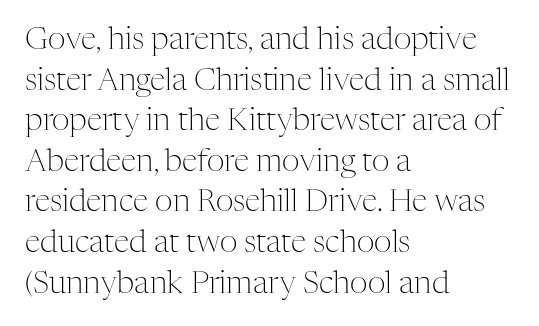
The image shows 31 px light serif type, upright; set left-aligned, normal line spacing (1.31x), normal letter spacing, not underlined; medium stroke contrast and a medium x-height.
